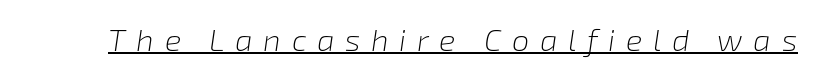
Spacing verdict: proportional, widths tailored to each character. These lines were composed using italics. The letters look calm and open, with moderate or lighter stems. You can see a thin bar hugging the bottom of the glyphs. Substantial extra tracking has been applied to these lines.
